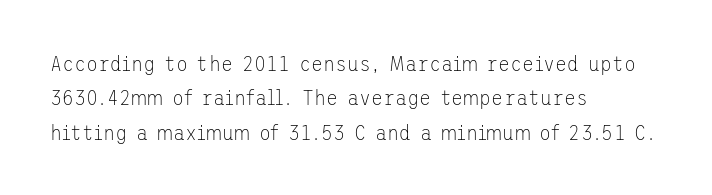
The specimen reads as upright at a glance. Is the stroke heavy? The answer is a plain regular-or-lighter. Clear beneath every line of the passage. Notice how descenders clear the ascenders below comfortably — that's standard leading.
